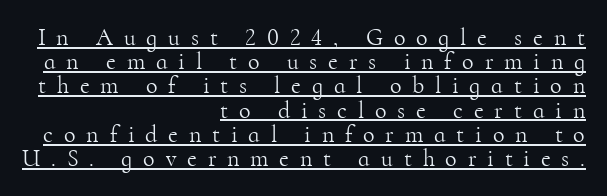
{"italic": "no", "bold": "no", "underline": "yes", "align": "right", "line_spacing": "tight", "line_spacing_ratio": 1.01, "letter_spacing": "wide", "letter_spacing_em": 0.45, "glyph_px": 24}
